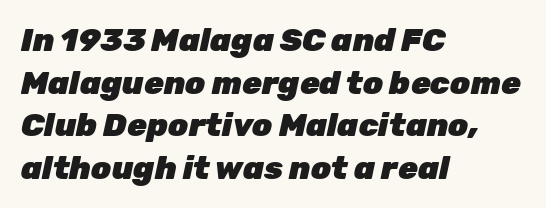
Lines of text with bare space underneath. Evenly set lines give the paragraph a standard silhouette. This sample has the flowing, uneven cadence of proportional lettering. Does the lettering tilt? It does — this is italic. This sample uses plain, unmodified letter spacing.
